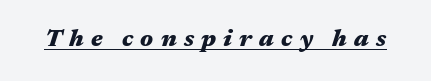
The image shows 24 px bold type, italic (leaning right); set unusually wide letter spacing (+0.3 em), underlined.
